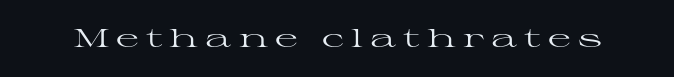
Tracking value appears strongly positive — letters spread wide. The typesetting does not lean heavy: it is not bold. Style check: upright. The area under the type is left untouched.
